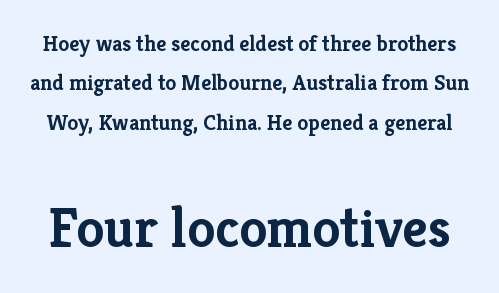
The letters advance in unequal steps, a hallmark of proportional type. The font is running at its bold setting. Whoever set this made the second block the dominant, larger element. No extra tracking has been applied to these lines. Does the type have serifs? Yes, each stem ends in a small foot. Tall strokes in this sample are plumb rather than angled.
